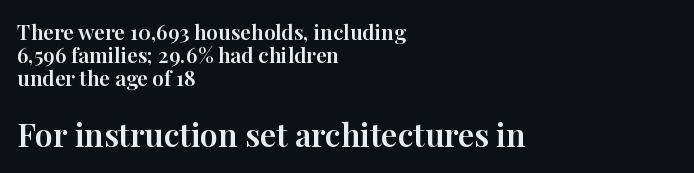
Q: Is the text italic (slanted)? A: No, it is upright.
Q: Is the typeface a serif or a sans-serif typeface? A: Serif.
Q: Is the text underlined? A: No.
Q: How is the paragraph aligned? A: Left-aligned.
Q: Is the spacing between letters normal or unusually wide? A: Normal.
Q: Is the spacing between lines tight, normal or loose? A: Tight.
Q: Which block of text is set in a larger size, the first (top) or the second (bottom)? A: The second (bottom) one.
Q: Width (condensed, normal, or wide)? A: Normal.
Q: Stroke contrast? A: High.
Q: x-height? A: Medium.
Q: Monospaced? A: No.
